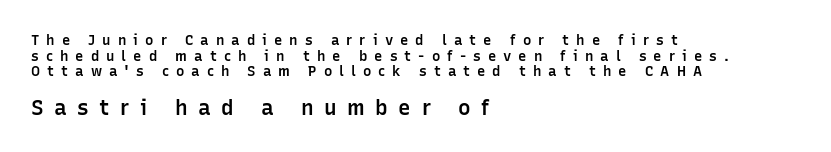
Q: Is the text bold? A: Semi-bold.
Q: Is the text italic (slanted)? A: No, it is upright.
Q: Is the text underlined? A: No.
Q: How is the paragraph aligned? A: Left-aligned.
Q: Is the spacing between letters normal or unusually wide? A: Unusually wide.
Q: Is the spacing between lines tight, normal or loose? A: Tight.
Q: Which block of text is set in a larger size, the first (top) or the second (bottom)? A: The second (bottom) one.
